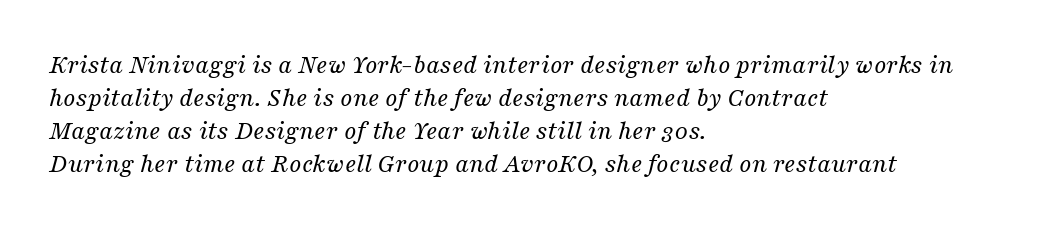
The space directly below the letters is spotless. Horizontal alignment here is leftward, the default for most running prose. These lines were composed using italics. Standard letterfit; no display-style spreading of the glyphs.
